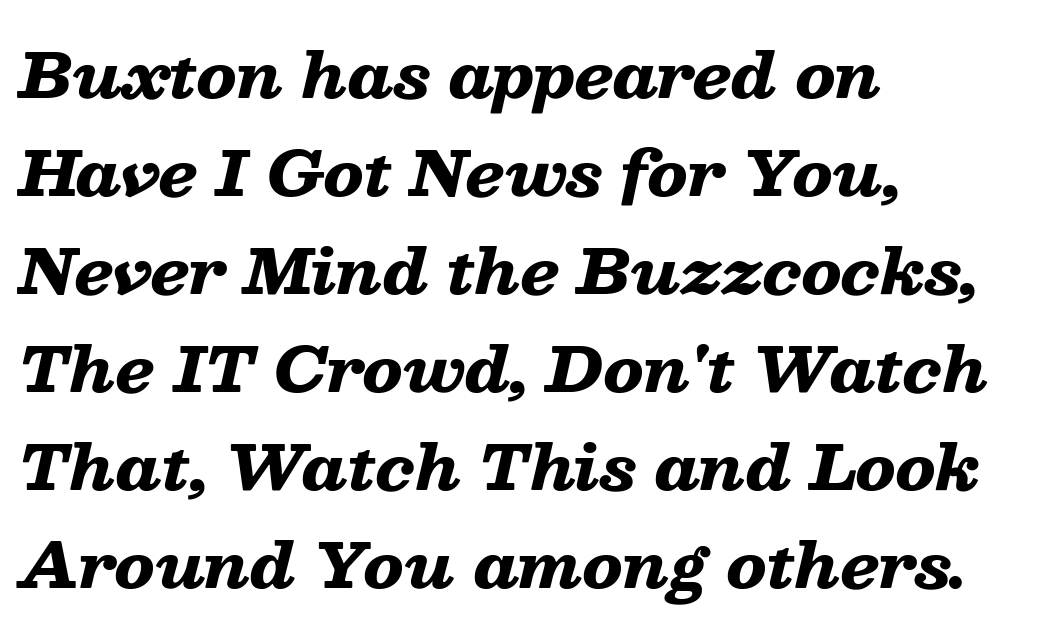
The image shows 62 px heavy, wide type, italic (leaning right); set left-aligned, normal line spacing (1.58x), normal letter spacing, not underlined; low stroke contrast and a medium x-height.
